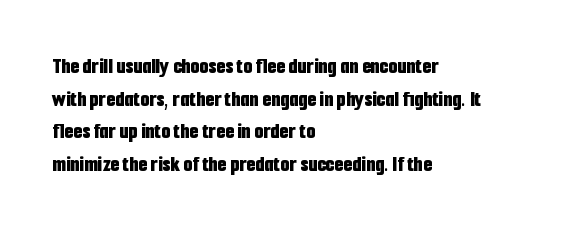
Q: Is the text bold? A: Yes.
Q: Is the text italic (slanted)? A: No, it is upright.
Q: Is the text underlined? A: No.
Q: How is the paragraph aligned? A: Left-aligned.
Q: Is the spacing between letters normal or unusually wide? A: Normal.
Q: Is the spacing between lines tight, normal or loose? A: Normal.
